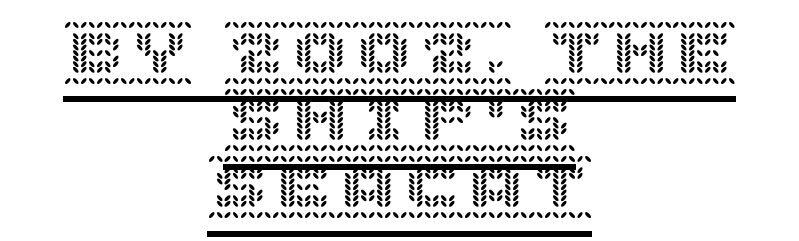
{"italic": "no", "width": "normal", "x_height": "large", "underline": "yes", "align": "center", "line_spacing": "tight", "line_spacing_ratio": 1.05, "letter_spacing": "normal", "letter_spacing_em": 0.0, "glyph_px": 64}
